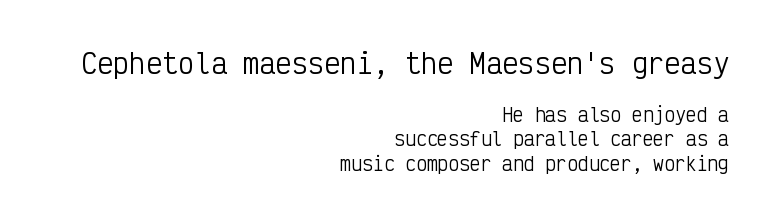
{"italic": "no", "bold": "no", "underline": "no", "align": "right", "line_spacing": "normal", "line_spacing_ratio": 1.35, "letter_spacing": "normal", "letter_spacing_em": 0.0, "larger_block": "first", "size_ratio": 1.5, "glyph_px": 27}
